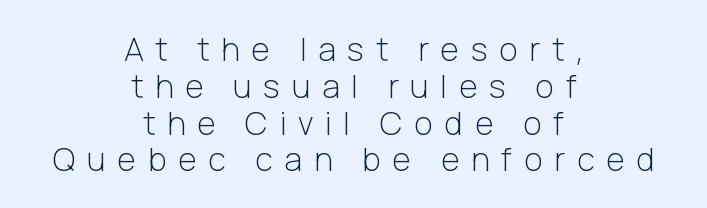
The image shows 32 px light sans-serif type, upright; set centered, tight line spacing (1.15x), unusually wide letter spacing (+0.37 em), not underlined; low stroke contrast and a medium x-height.
